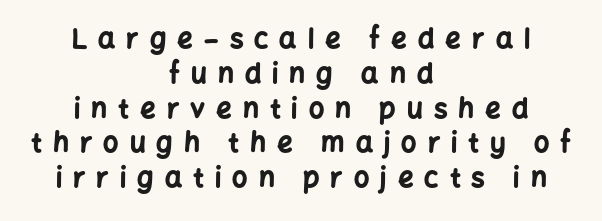
{"italic": "no", "bold": "yes", "underline": "no", "align": "center", "line_spacing": "normal", "line_spacing_ratio": 1.29, "letter_spacing": "wide", "letter_spacing_em": 0.41, "glyph_px": 27}
